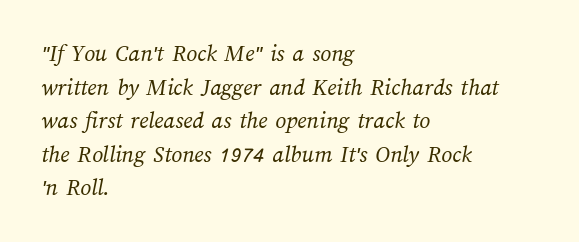
The image shows 24 px text type; set left-aligned, normal line spacing (1.4x), normal letter spacing, not underlined.
